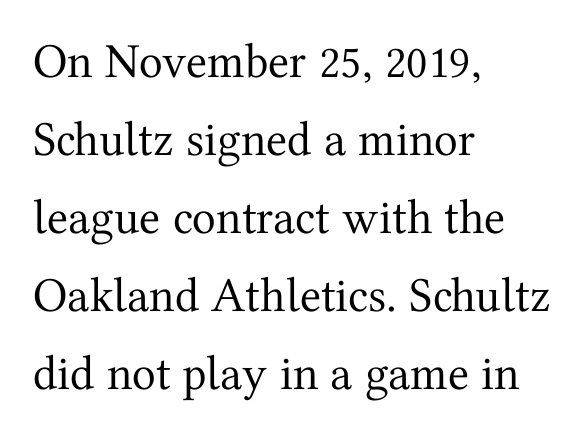
Type style note: has serifs. If you measured baseline to baseline, you'd find a middling distance. In terms of letterspacing, this is plain default setting. Note the varied advance widths — an 'i' is clearly narrower than an 'm'. Line starts are locked; line ends wander.
